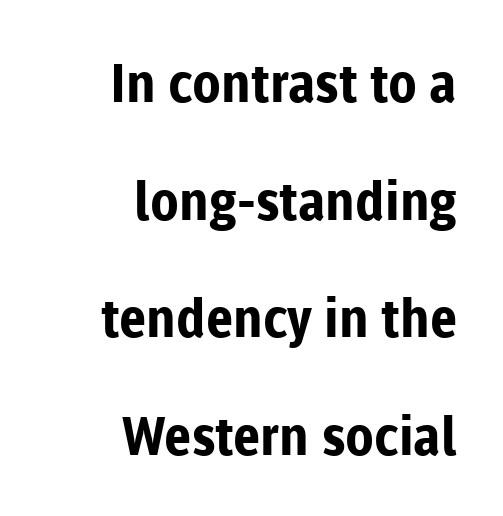
Q: Is the text bold? A: Yes.
Q: Is the text italic (slanted)? A: No, it is upright.
Q: Is the typeface a serif or a sans-serif typeface? A: Sans-serif.
Q: Is the text underlined? A: No.
Q: How is the paragraph aligned? A: Right-aligned.
Q: Is the spacing between letters normal or unusually wide? A: Normal.
Q: Is the spacing between lines tight, normal or loose? A: Loose.
Q: Width (condensed, normal, or wide)? A: Normal.
Q: Stroke contrast? A: Low.
Q: x-height? A: Medium.
Q: Monospaced? A: No.
